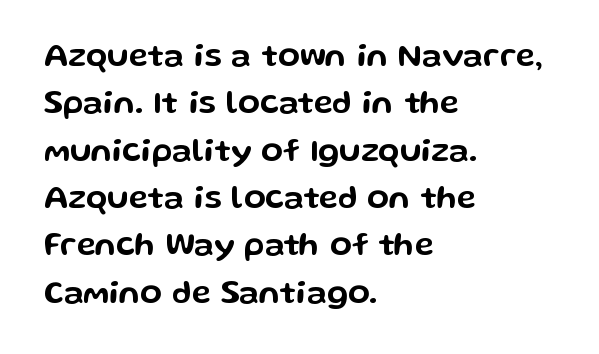
Decoration check: the copy has no underline. To sum up the face: it is a sans, with no serifs. Horizontally, the lines are justified to the leading edge only. It's the straight-up-and-down kind of type. The passage shown stacks its lines at a standard gap.
